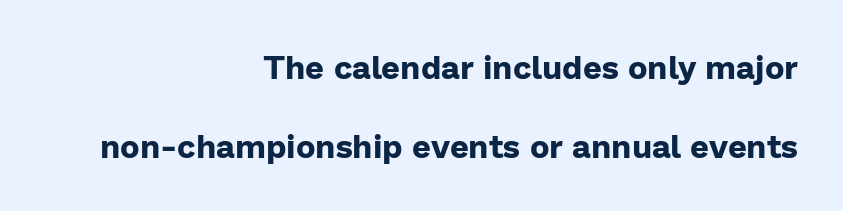
A typesetter would label this face a sans. A typesetter would call this proportional, since set widths differ per character. These words are printed bold, with thick strokes throughout. The paragraph shown leans on its right margin. Clear beneath every line of the passage.
